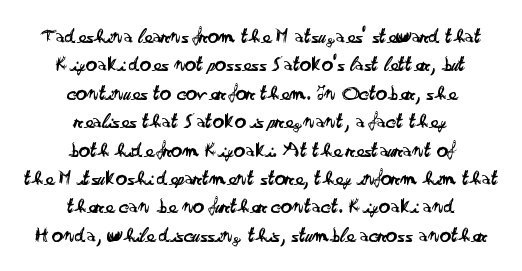
Q: Is the text bold? A: No.
Q: Is the text italic (slanted)? A: No, it is upright.
Q: Is the text underlined? A: No.
Q: How is the paragraph aligned? A: Centered.
Q: Is the spacing between letters normal or unusually wide? A: Normal.
Q: Is the spacing between lines tight, normal or loose? A: Normal.
